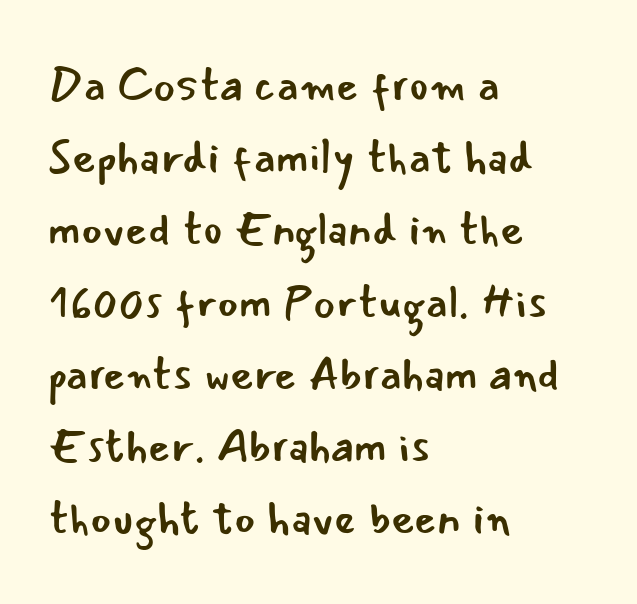
The image shows 46 px regular-weight sans-serif type, upright; set left-aligned, normal line spacing (1.57x), normal letter spacing, not underlined; low stroke contrast and a small x-height.
